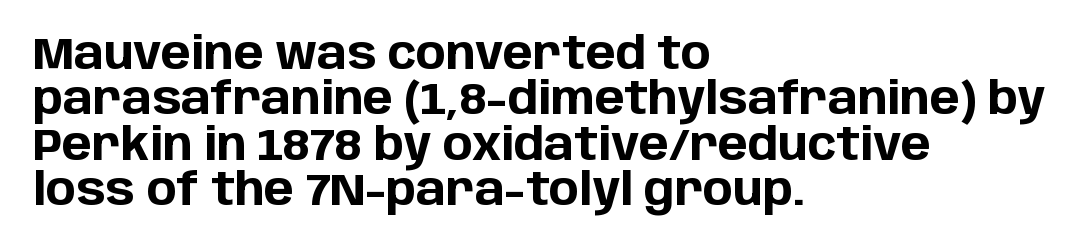
Q: Is the text bold? A: Yes.
Q: Is the text italic (slanted)? A: No, it is upright.
Q: Is the typeface a serif or a sans-serif typeface? A: Sans-serif.
Q: Is the text underlined? A: No.
Q: How is the paragraph aligned? A: Left-aligned.
Q: Is the spacing between letters normal or unusually wide? A: Normal.
Q: Is the spacing between lines tight, normal or loose? A: Tight.
Q: Width (condensed, normal, or wide)? A: Normal.
Q: Stroke contrast? A: Low.
Q: x-height? A: Large.
Q: Monospaced? A: No.
